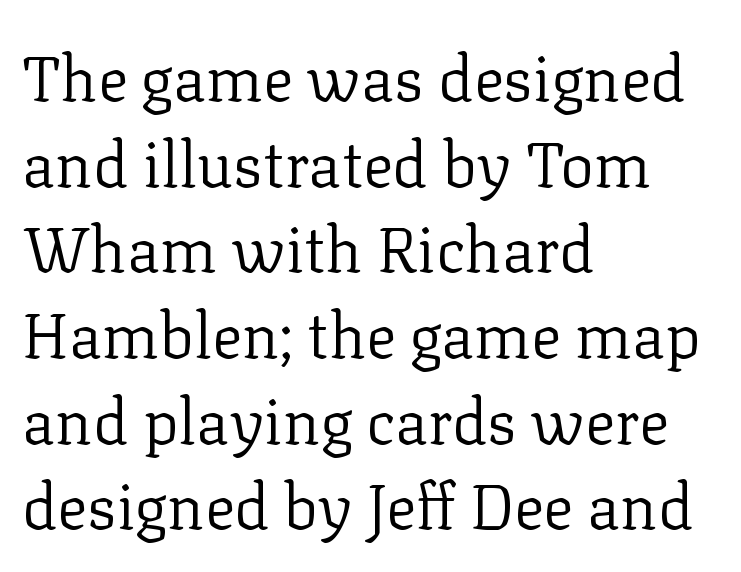
{"serif": "yes", "italic": "no", "bold": "no", "weight": "regular", "width": "normal", "stroke_contrast": "low", "x_height": "medium", "monospaced": "no", "underline": "no", "align": "left", "line_spacing": "normal", "line_spacing_ratio": 1.36, "letter_spacing": "normal", "letter_spacing_em": 0.0, "glyph_px": 63}
